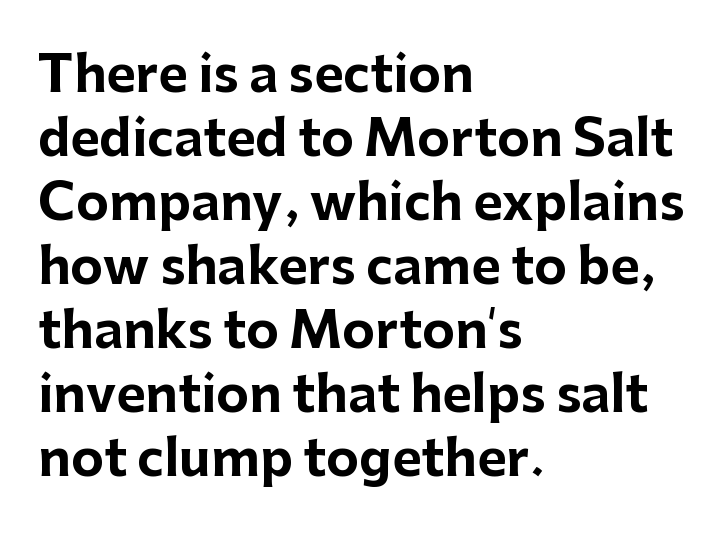
The image shows 50 px bold sans-serif type, upright; set left-aligned, normal line spacing (1.28x), normal letter spacing, not underlined; low stroke contrast and a medium x-height.
